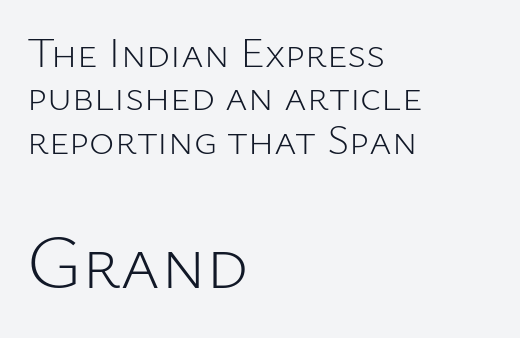
Typographically, this falls in the sans-serif category. In terms of posture, this sample is upright. Nobody touched the tracking dial on this one. The area under the type is left untouched. Is the type heavy? It reads as light-to-regular instead.
